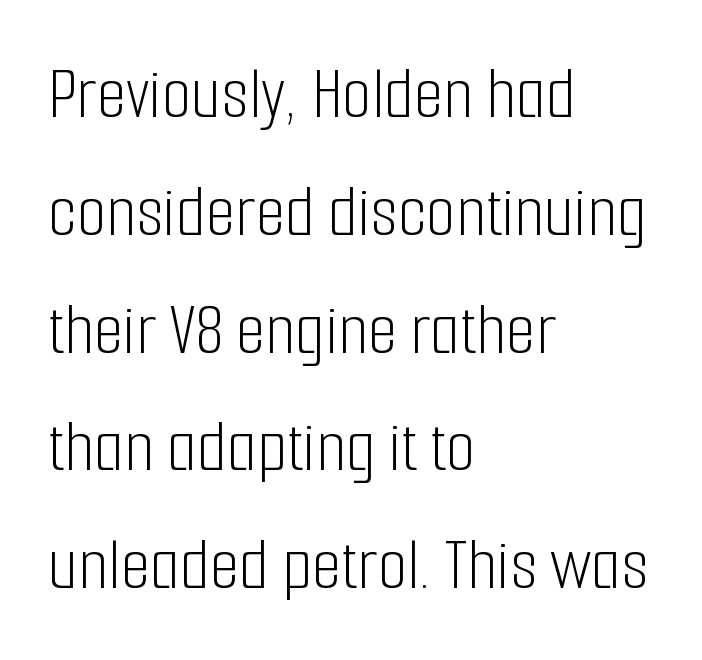
Q: Is the text bold? A: No.
Q: Is the text italic (slanted)? A: No, it is upright.
Q: Is the typeface a serif or a sans-serif typeface? A: Sans-serif.
Q: Is the text underlined? A: No.
Q: How is the paragraph aligned? A: Left-aligned.
Q: Is the spacing between letters normal or unusually wide? A: Normal.
Q: Is the spacing between lines tight, normal or loose? A: Normal.
Q: Width (condensed, normal, or wide)? A: Condensed.
Q: Stroke contrast? A: Low.
Q: x-height? A: Medium.
Q: Monospaced? A: No.
